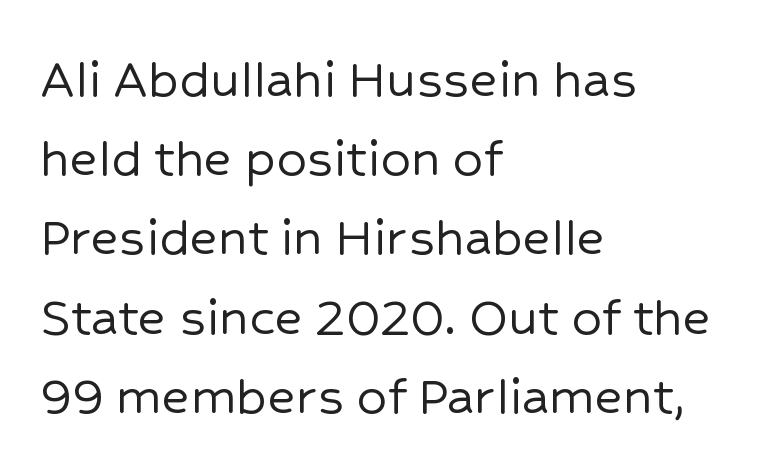
The image shows 60 px sans-serif type, upright; set left-aligned, normal line spacing (1.32x), normal letter spacing, not underlined; low stroke contrast and a medium x-height.
